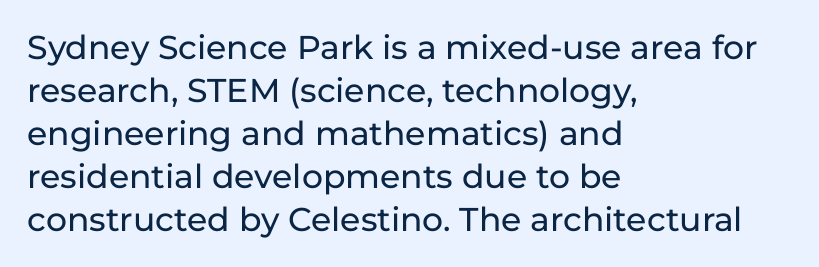
{"serif": "no", "italic": "no", "width": "normal", "stroke_contrast": "low", "x_height": "medium", "monospaced": "no", "underline": "no", "align": "left", "line_spacing": "normal", "line_spacing_ratio": 1.3, "letter_spacing": "normal", "letter_spacing_em": 0.0, "glyph_px": 33}
